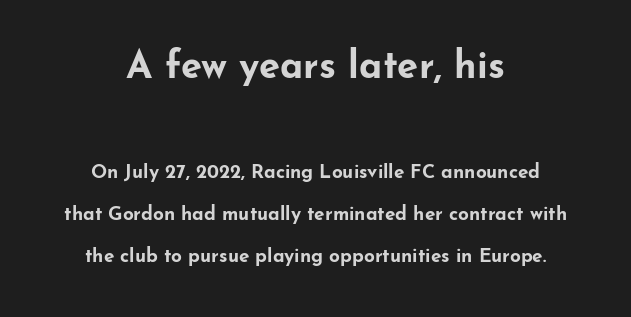
Q: Is the text bold? A: Yes.
Q: Is the text italic (slanted)? A: No, it is upright.
Q: Is the typeface a serif or a sans-serif typeface? A: Sans-serif.
Q: Is the text underlined? A: No.
Q: How is the paragraph aligned? A: Centered.
Q: Is the spacing between letters normal or unusually wide? A: Normal.
Q: Is the spacing between lines tight, normal or loose? A: Loose.
Q: Which block of text is set in a larger size, the first (top) or the second (bottom)? A: The first (top) one.
Q: Width (condensed, normal, or wide)? A: Wide.
Q: Stroke contrast? A: Low.
Q: x-height? A: Small.
Q: Monospaced? A: No.
